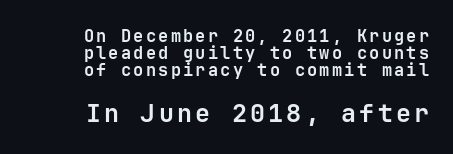
I'd describe the lettering as bold — thick and assertive. A bare baseline throughout the passage. Posture: upright roman. Look at the glyph heights: the lower group is clearly the bigger setting.
